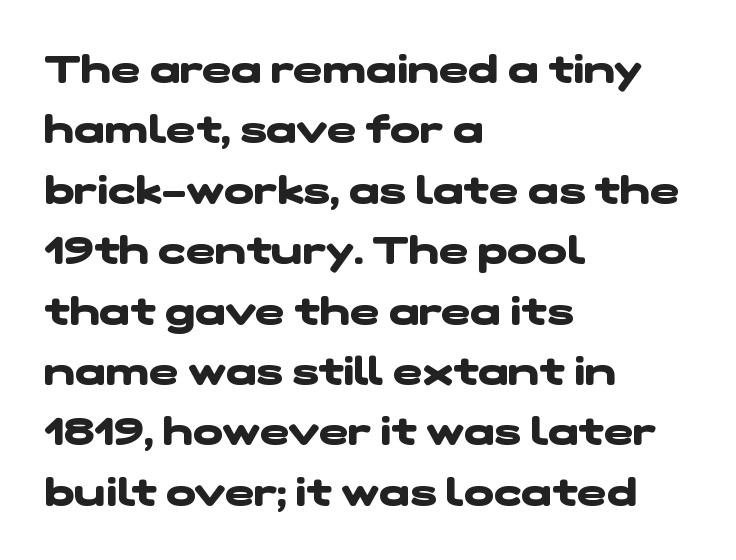
This sample uses a sans-serif face. You'd pick this weight for a headline — it's a proper bold. The lines sit at an ordinary, default distance from one another. This rendering features lettering with no underline. The compositor pushed each line to the left boundary. Glyph-to-glyph distance matches everyday printed text.
